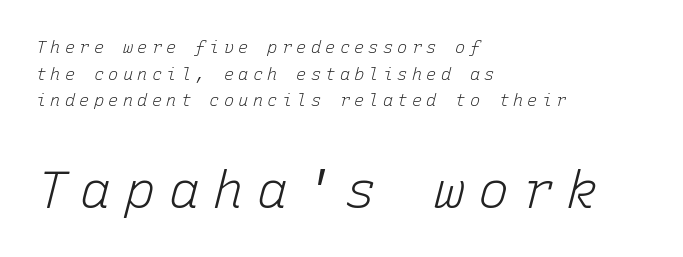
Q: Is the text bold? A: No.
Q: Is the text italic (slanted)? A: Yes, it leans right by about 15 degrees.
Q: Is the text underlined? A: No.
Q: How is the paragraph aligned? A: Left-aligned.
Q: Is the spacing between letters normal or unusually wide? A: Unusually wide.
Q: Is the spacing between lines tight, normal or loose? A: Normal.
Q: Which block of text is set in a larger size, the first (top) or the second (bottom)? A: The second (bottom) one.
Q: Width (condensed, normal, or wide)? A: Normal.
Q: Stroke contrast? A: Low.
Q: x-height? A: Medium.
Q: Monospaced? A: Yes.
